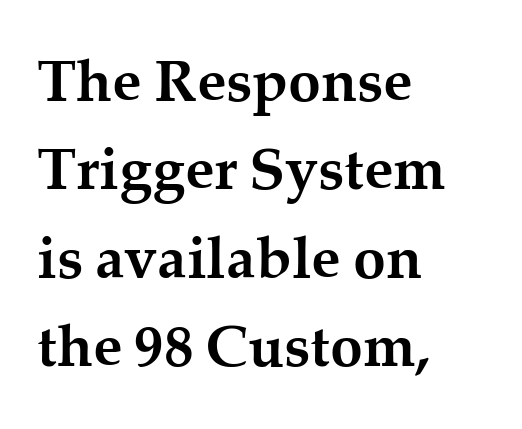
The image shows 59 px semibold serif type, upright; set left-aligned, normal line spacing (1.5x), normal letter spacing, not underlined; medium stroke contrast and a medium x-height.
